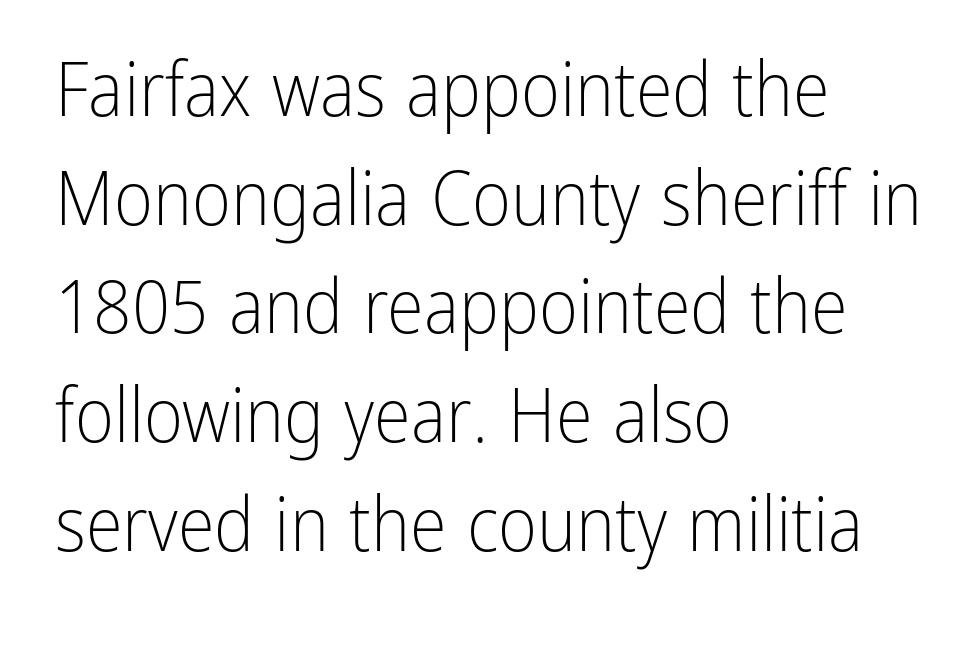
What stands out about the letter spacing? Nothing — it is the standard amount. The strip under each line holds only bare page. Line starts are locked; line ends wander. The strokes carry an ordinary text weight at most. A normal amount of white space separates one row of letters from the next.
